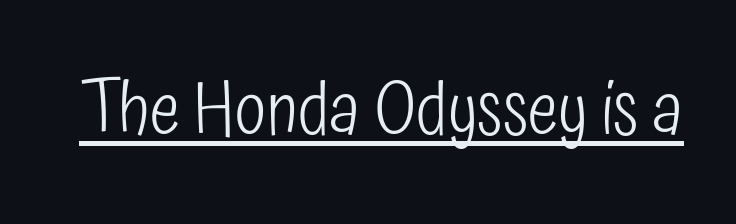
The image shows 72 px light, condensed sans-serif type, upright; set normal letter spacing, underlined; low stroke contrast and a medium x-height.
